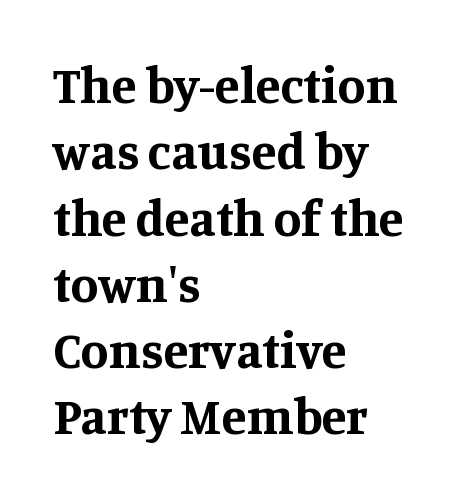
The image shows 51 px bold serif type, upright; set left-aligned, normal line spacing (1.3x), normal letter spacing, not underlined; medium stroke contrast and a large x-height.
